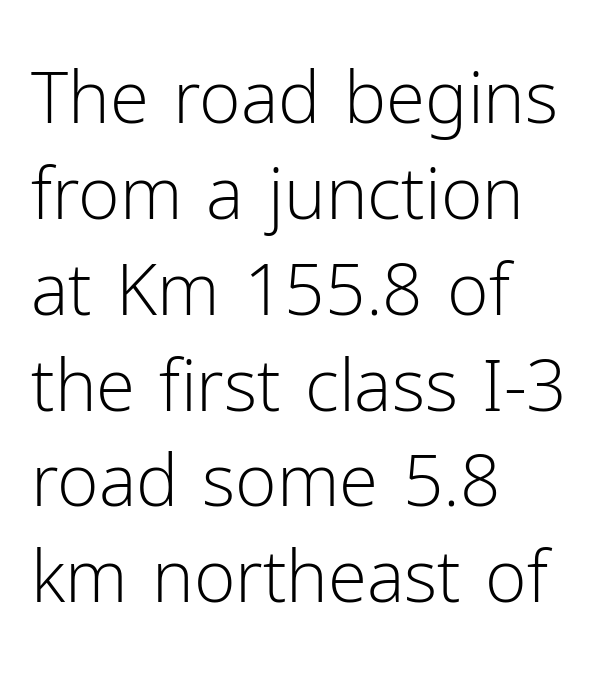
Honestly, the letter spacing is just normal — you wouldn't notice it. The font's upright variant was chosen for this text. Proportional: the letters do not fall into vertical columns. A light-to-regular cut is what we see here. Anything drawn beneath the words? Only blank space. Regular leading.
